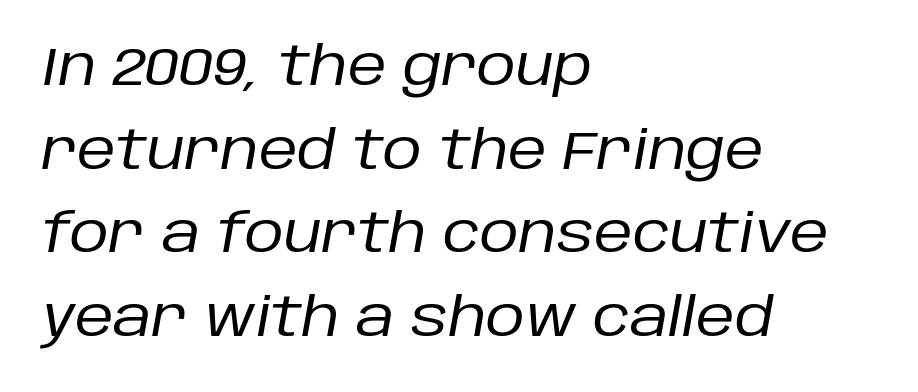
Designer's note — italics engaged. On a weight scale, this lands at 450 or below. The rendering anchors every line to the left-hand side. Check the space under the baseline: it is left empty.
